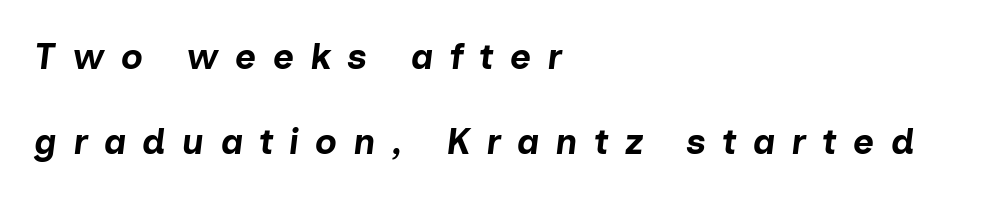
Type without underlining. Each word looks stretched out because of the extra space between its letters. Set as a true bold cut, around the 700 mark. Short and long lines alike share a common starting point at left. The lettering tilts uniformly, giving the passage an italic look.
